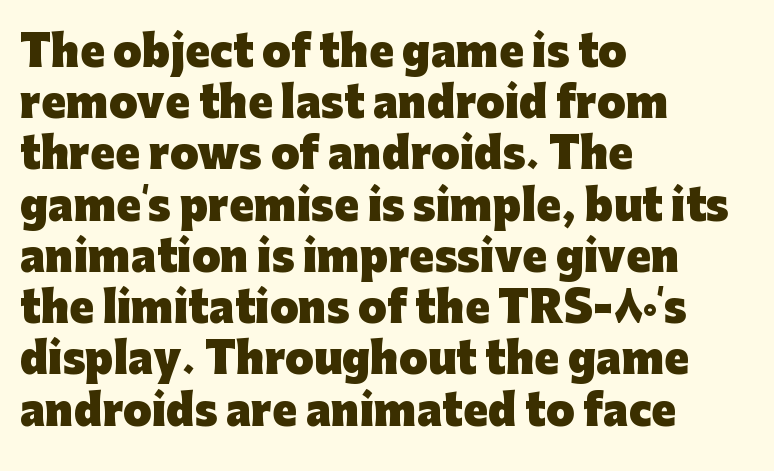
Q: Is the text bold? A: Yes.
Q: Is the text italic (slanted)? A: No, it is upright.
Q: Is the typeface a serif or a sans-serif typeface? A: Sans-serif.
Q: Is the text underlined? A: No.
Q: How is the paragraph aligned? A: Left-aligned.
Q: Is the spacing between letters normal or unusually wide? A: Normal.
Q: Is the spacing between lines tight, normal or loose? A: Normal.
Q: Width (condensed, normal, or wide)? A: Normal.
Q: Stroke contrast? A: Low.
Q: x-height? A: Medium.
Q: Monospaced? A: No.
